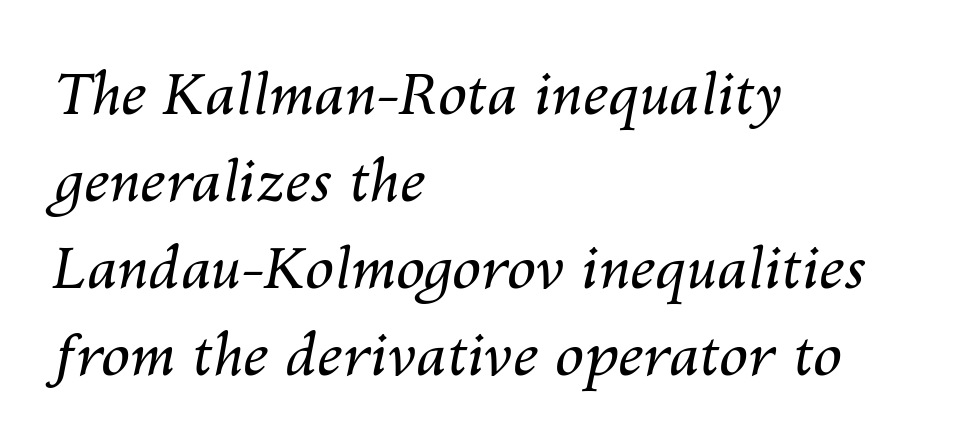
{"italic": "yes", "lean": "right", "slant_degrees": 10, "bold": "no", "weight": "regular", "width": "normal", "stroke_contrast": "medium", "x_height": "medium", "monospaced": "no", "underline": "no", "align": "left", "line_spacing": "normal", "line_spacing_ratio": 1.5, "letter_spacing": "normal", "letter_spacing_em": 0.0, "glyph_px": 58}
